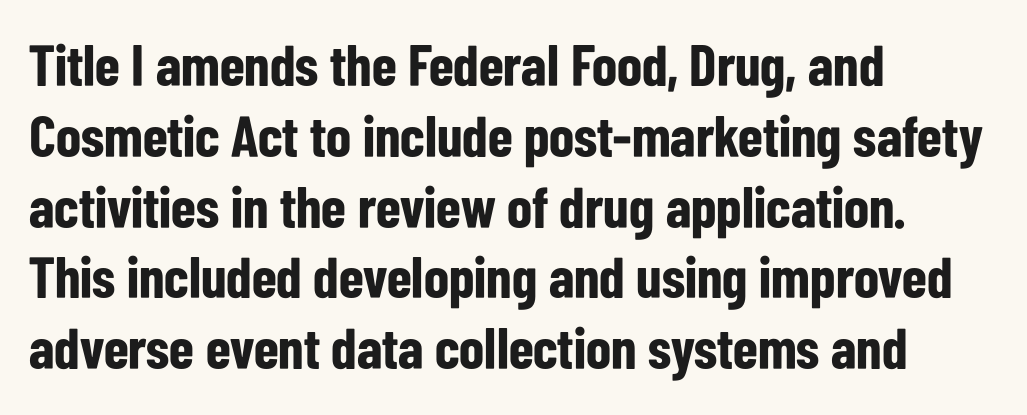
{"serif": "no", "italic": "no", "bold": "yes", "weight": "bold", "width": "condensed", "stroke_contrast": "low", "x_height": "medium", "monospaced": "no", "underline": "no", "align": "left", "line_spacing_ratio": 1.22, "letter_spacing": "normal", "letter_spacing_em": 0.0, "glyph_px": 58}
